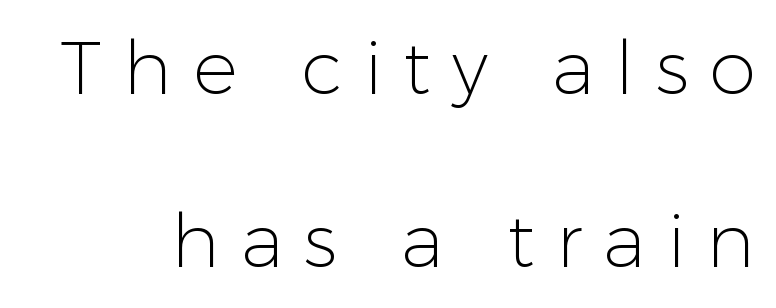
These lines have a slow, spaced-out rhythm from letter to letter. Nothing heavy about these letters — not bold at all. The lettering holds an erect, upright posture throughout. Successive baselines arrive slowly, with a big drop between each. This rendering features lettering with no underline.
